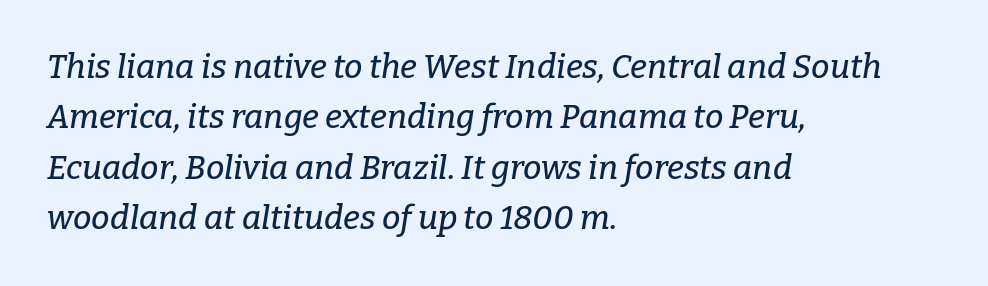
Q: Is the text italic (slanted)? A: Yes, it leans right by about 9 degrees.
Q: Is the typeface a serif or a sans-serif typeface? A: Serif.
Q: Is the text underlined? A: No.
Q: How is the paragraph aligned? A: Left-aligned.
Q: Is the spacing between letters normal or unusually wide? A: Normal.
Q: Is the spacing between lines tight, normal or loose? A: Normal.
Q: Width (condensed, normal, or wide)? A: Normal.
Q: Stroke contrast? A: Low.
Q: x-height? A: Medium.
Q: Monospaced? A: No.
